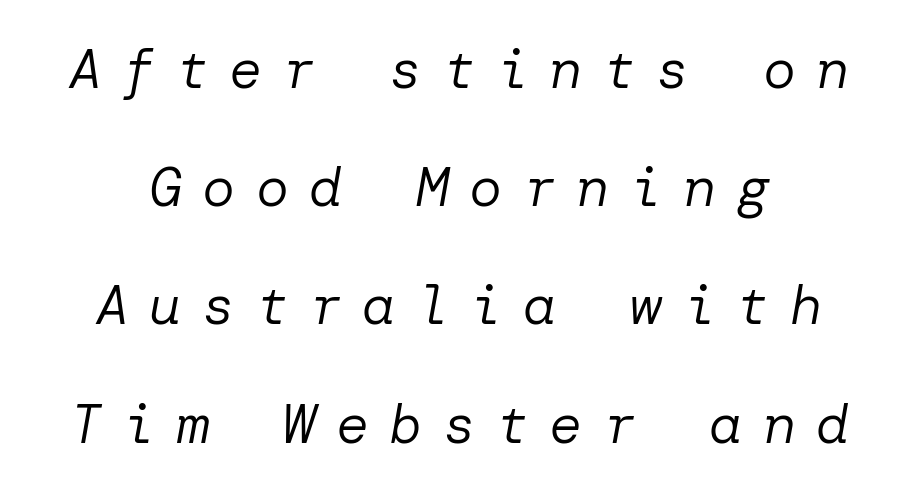
You could only call the tracking loose — the letters float apart. Compared with a typical body face, this is equally light or lighter still. Widely set lines give the paragraph a tall, airy silhouette. Lines of text with bare space underneath. The typography opts for an oblique posture over an upright one.
